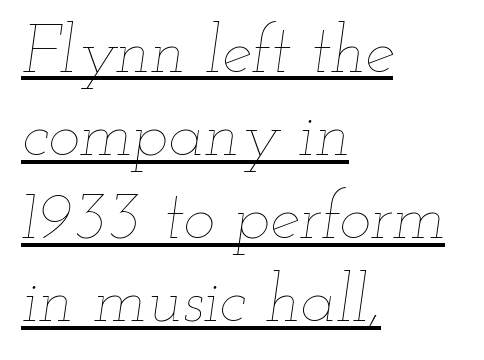
{"italic": "yes", "lean": "right", "slant_degrees": 12, "bold": "no", "weight": "thin", "width": "wide", "stroke_contrast": "low", "x_height": "small", "monospaced": "no", "underline": "yes", "align": "left", "line_spacing_ratio": 1.24, "letter_spacing": "normal", "letter_spacing_em": 0.0, "glyph_px": 67}
